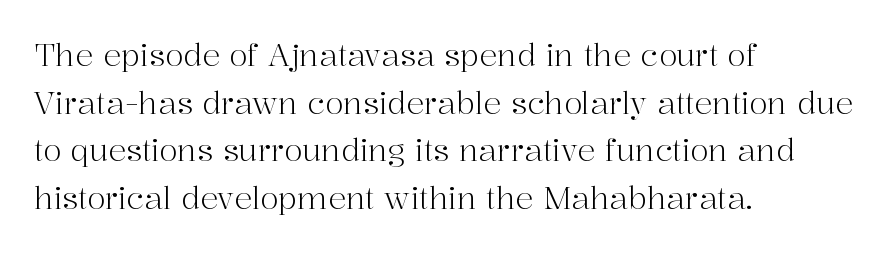
Looks like regular typesetting: each glyph gets only the width it needs. Students, observe: this is what conventionally led text looks like. Stroke terminals: seriffed. These glyphs show unthickened strokes, regular width or finer.
